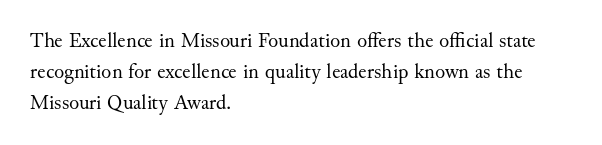
Q: Is the text bold? A: No.
Q: Is the text italic (slanted)? A: No, it is upright.
Q: Is the text underlined? A: No.
Q: How is the paragraph aligned? A: Left-aligned.
Q: Is the spacing between letters normal or unusually wide? A: Normal.
Q: Is the spacing between lines tight, normal or loose? A: Normal.
